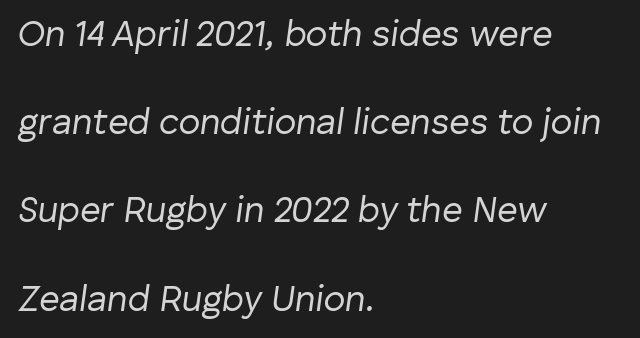
Slanted lettering throughout. Summary of vertical rhythm: relaxed, with wide interline spacing. The passage shown has conventional tracking throughout. A typesetter would call this proportional, since set widths differ per character. Vertical stems look standard width or narrower in stroke. Descender tails drop into unmarked territory.
